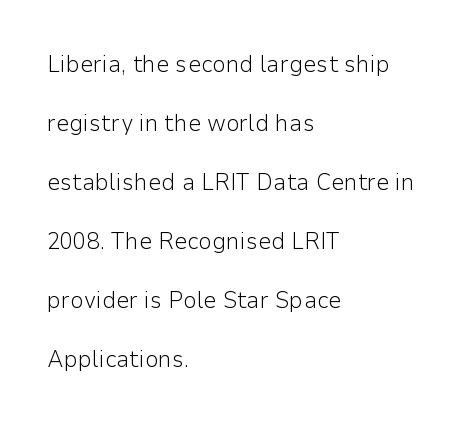
Q: Is the text bold? A: No.
Q: Is the text italic (slanted)? A: No, it is upright.
Q: Is the text underlined? A: No.
Q: How is the paragraph aligned? A: Left-aligned.
Q: Is the spacing between letters normal or unusually wide? A: Normal.
Q: Is the spacing between lines tight, normal or loose? A: Loose.
